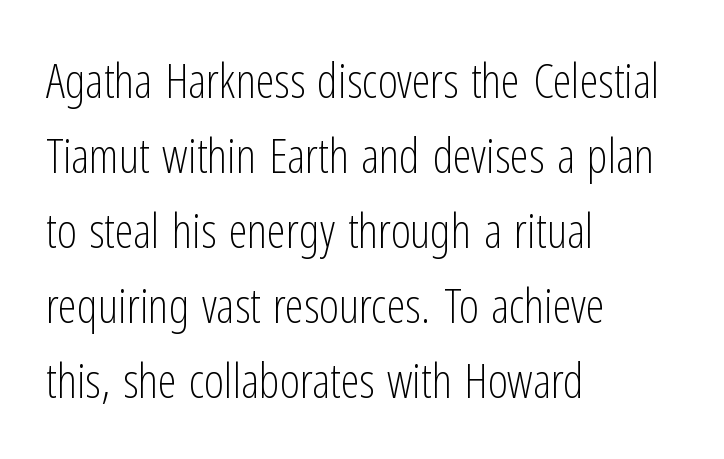
{"serif": "no", "italic": "no", "bold": "no", "weight": "light", "width": "condensed", "stroke_contrast": "low", "x_height": "medium", "monospaced": "no", "underline": "no", "align": "left", "line_spacing": "normal", "line_spacing_ratio": 1.56, "letter_spacing": "normal", "letter_spacing_em": 0.0, "glyph_px": 48}
